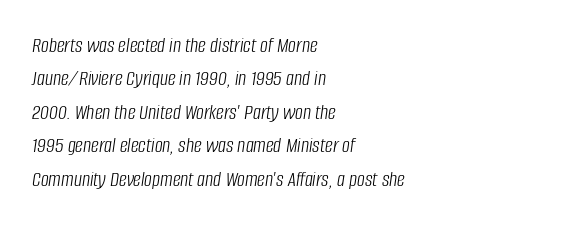
{"italic": "yes", "lean": "right", "slant_degrees": 8, "bold": "no", "underline": "no", "align": "left", "line_spacing": "normal", "line_spacing_ratio": 1.52, "letter_spacing": "normal", "letter_spacing_em": 0.0, "glyph_px": 22}
